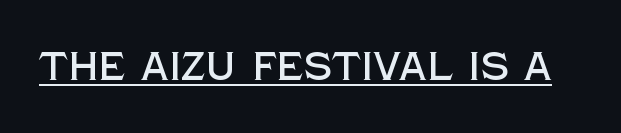
{"serif": "no", "italic": "no", "width": "normal", "x_height": "large", "monospaced": "no", "underline": "yes", "letter_spacing": "normal", "letter_spacing_em": 0.0, "glyph_px": 39}
